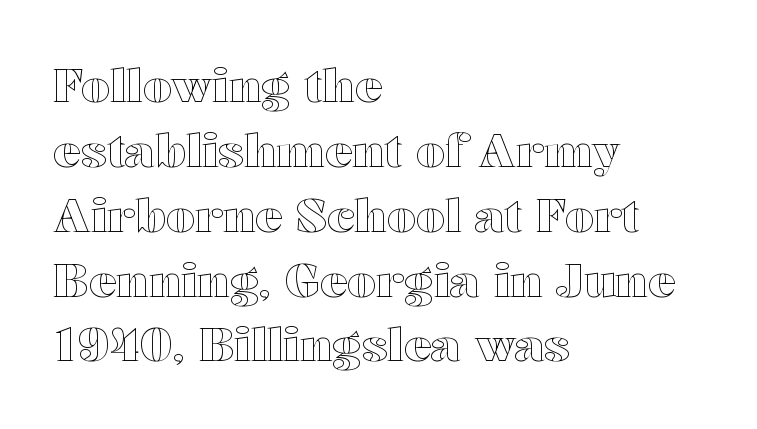
The image shows 46 px wide type, upright; set left-aligned, normal line spacing (1.41x), normal letter spacing, not underlined; a medium x-height.
